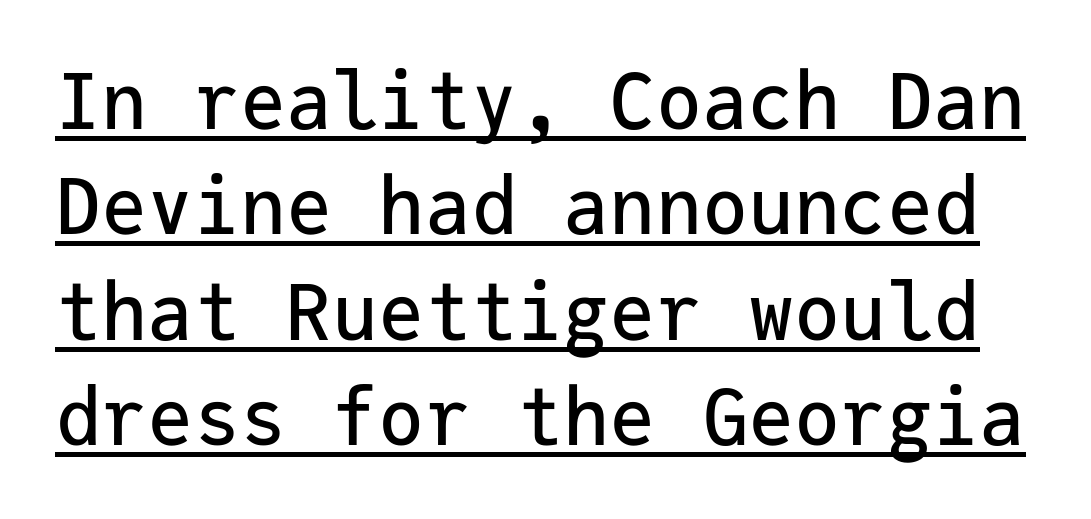
{"serif": "no", "italic": "no", "width": "normal", "stroke_contrast": "low", "x_height": "medium", "monospaced": "yes", "underline": "yes", "line_spacing": "normal", "line_spacing_ratio": 1.37, "letter_spacing": "normal", "letter_spacing_em": 0.0, "glyph_px": 77}
